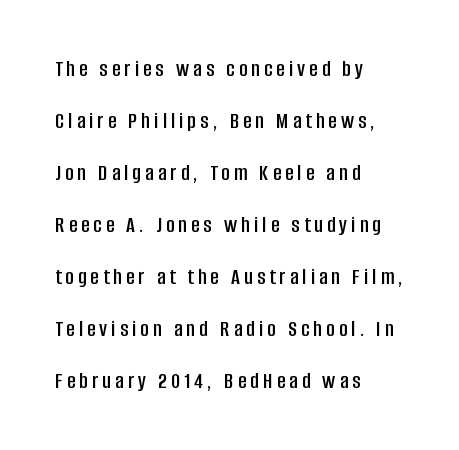
The image shows 23 px text type, upright; set left-aligned, loose line spacing (2.26x), not underlined.
